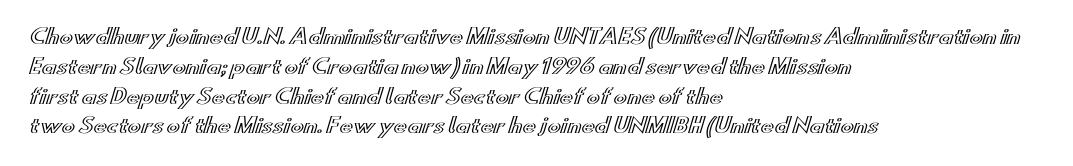
{"underline": "no", "align": "left", "line_spacing": "normal", "line_spacing_ratio": 1.49, "letter_spacing": "normal", "letter_spacing_em": 0.0, "glyph_px": 20}
